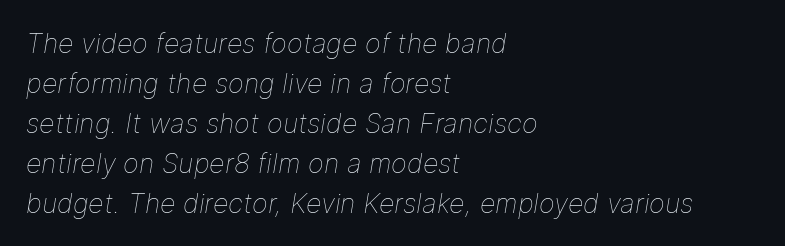
The passage shown has conventional tracking throughout. The ragged edge is on the right, which tells us the setting is flush left. A typesetter would mark this as italic. The lines sit at an ordinary, default distance from one another.
